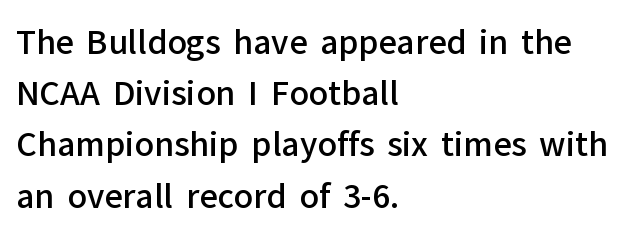
Honestly, the row spacing looks completely unremarkable. This sample uses an upright cut, with every glyph sitting square on the baseline. The type is set solid horizontally, with unmodified tracking. What kind of face is this? One without serifs — a sans. One-word summary of the alignment: left. The letters are semibold — heavier than regular but short of a full bold.
